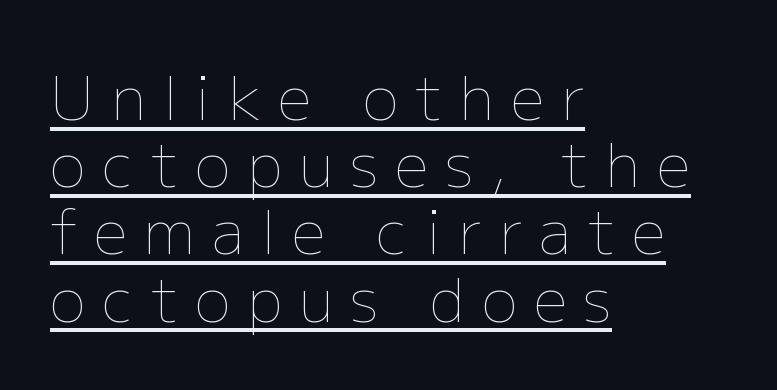
Varying glyph widths throughout — classic text-font behaviour. Does a line run under the words? Yes, clearly. Upright lettering throughout. Each word looks stretched out because of the extra space between its letters.
